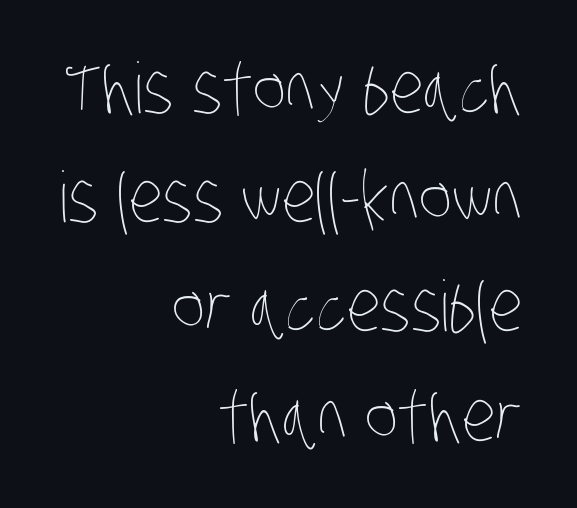
The image shows 70 px thin, condensed type; set right-aligned, normal line spacing (1.56x), normal letter spacing, not underlined; low stroke contrast and a large x-height.
